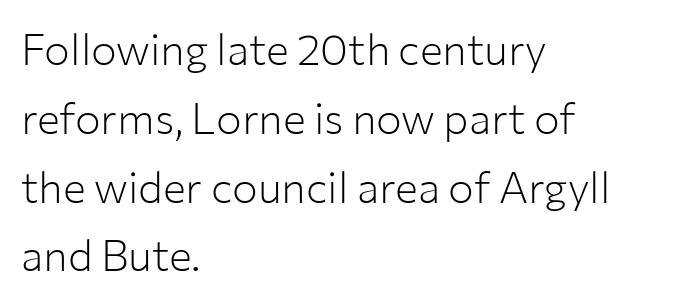
Q: Is the text bold? A: No.
Q: Is the text italic (slanted)? A: No, it is upright.
Q: Is the typeface a serif or a sans-serif typeface? A: Sans-serif.
Q: Is the text underlined? A: No.
Q: How is the paragraph aligned? A: Left-aligned.
Q: Is the spacing between letters normal or unusually wide? A: Normal.
Q: Is the spacing between lines tight, normal or loose? A: Normal.
Q: Width (condensed, normal, or wide)? A: Normal.
Q: Stroke contrast? A: Low.
Q: x-height? A: Medium.
Q: Monospaced? A: No.
